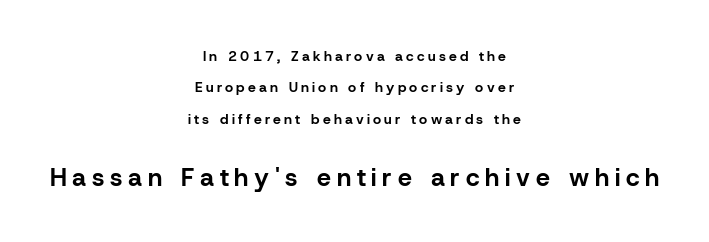
Q: Is the text bold? A: Yes.
Q: Is the text italic (slanted)? A: No, it is upright.
Q: Is the text underlined? A: No.
Q: How is the paragraph aligned? A: Centered.
Q: Is the spacing between letters normal or unusually wide? A: Unusually wide.
Q: Is the spacing between lines tight, normal or loose? A: Loose.
Q: Which block of text is set in a larger size, the first (top) or the second (bottom)? A: The second (bottom) one.
